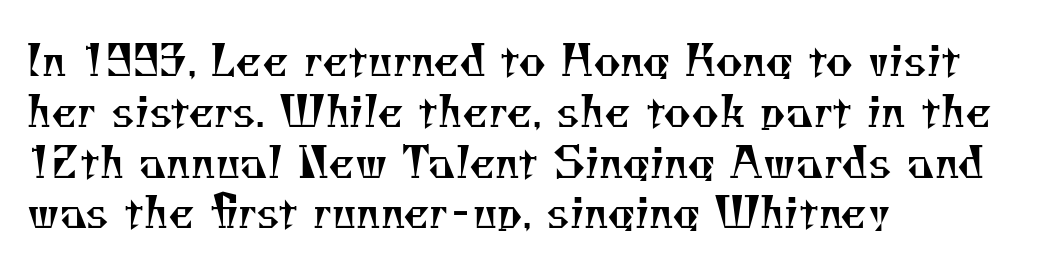
{"serif": "yes", "bold": "no", "weight": "regular", "width": "normal", "stroke_contrast": "medium", "x_height": "small", "monospaced": "no", "underline": "no", "align": "left", "line_spacing_ratio": 1.21, "letter_spacing": "normal", "letter_spacing_em": 0.0, "glyph_px": 42}
